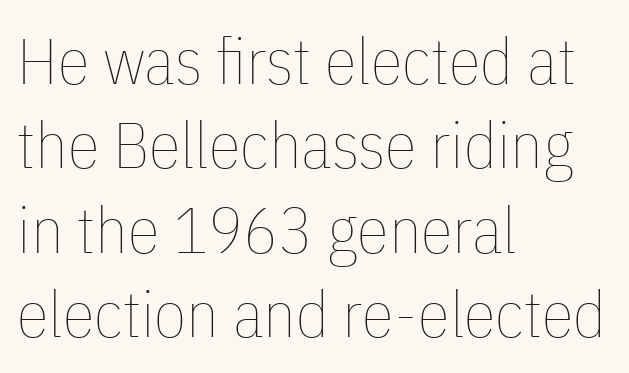
The image shows 65 px thin, condensed type, upright; set left-aligned, normal line spacing (1.3x), normal letter spacing, not underlined; low stroke contrast and a medium x-height.
